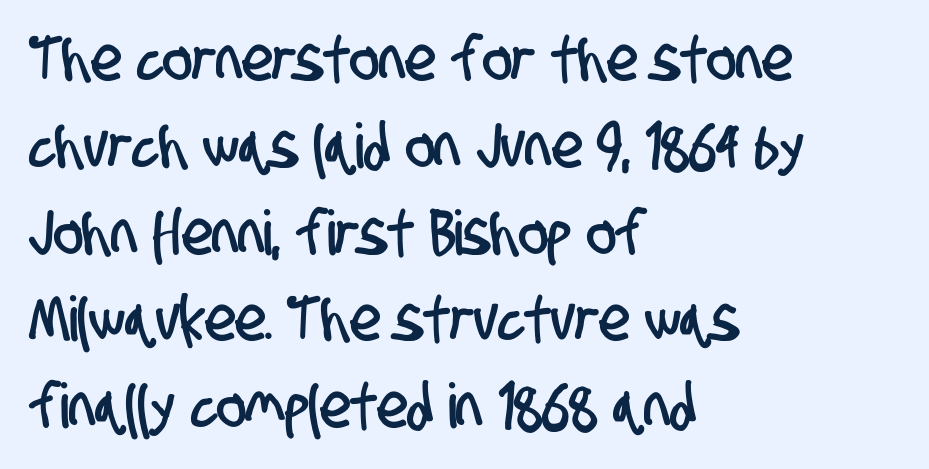
Q: Is the typeface a serif or a sans-serif typeface? A: Sans-serif.
Q: Is the text underlined? A: No.
Q: How is the paragraph aligned? A: Left-aligned.
Q: Is the spacing between letters normal or unusually wide? A: Normal.
Q: Is the spacing between lines tight, normal or loose? A: Normal.
Q: Width (condensed, normal, or wide)? A: Condensed.
Q: Stroke contrast? A: Low.
Q: x-height? A: Large.
Q: Monospaced? A: No.
